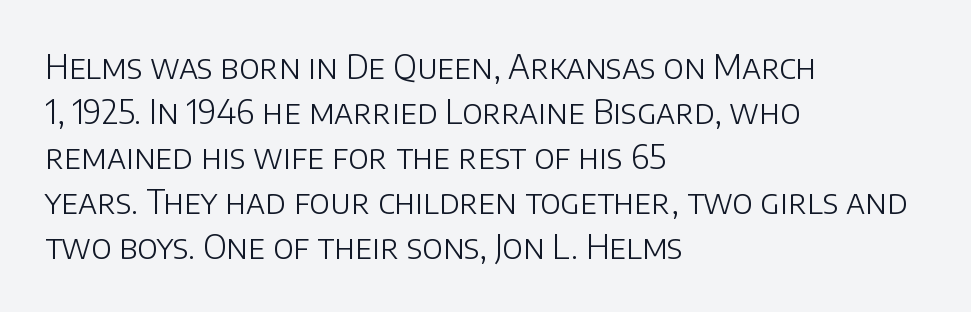
The image shows 33 px light sans-serif type, upright; set left-aligned, normal line spacing (1.36x), normal letter spacing, not underlined; low stroke contrast and a large x-height.
